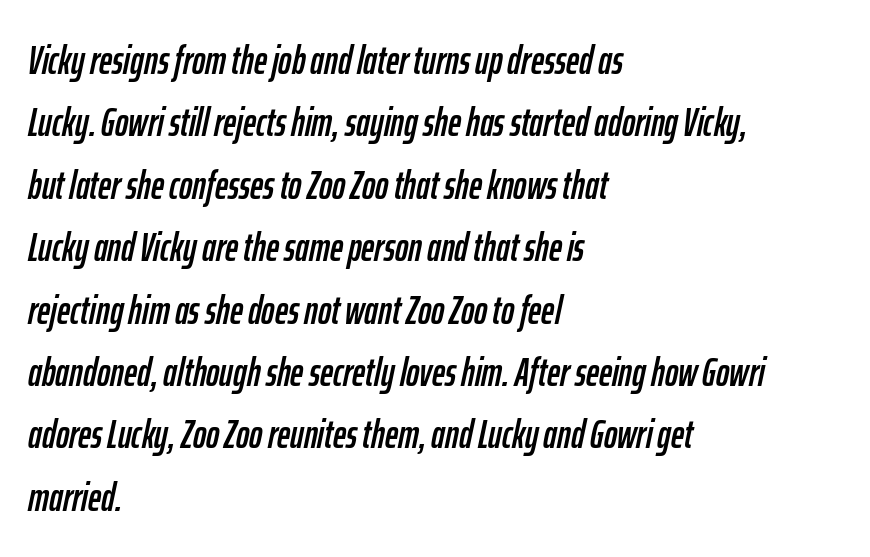
{"italic": "yes", "lean": "right", "slant_degrees": 12, "width": "condensed", "stroke_contrast": "low", "x_height": "medium", "monospaced": "no", "underline": "no", "align": "left", "line_spacing": "normal", "line_spacing_ratio": 1.56, "letter_spacing": "normal", "letter_spacing_em": 0.0, "glyph_px": 40}
